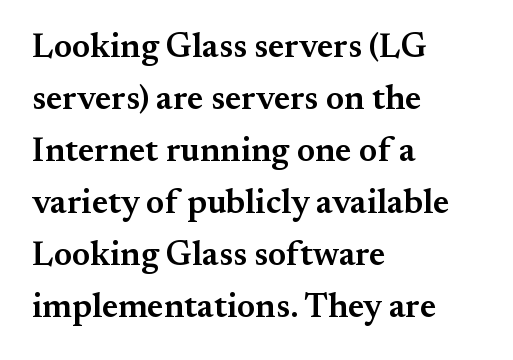
{"serif": "yes", "italic": "no", "bold": "semi", "weight": "semibold", "width": "normal", "stroke_contrast": "medium", "x_height": "small", "monospaced": "no", "underline": "no", "align": "left", "line_spacing": "normal", "line_spacing_ratio": 1.53, "letter_spacing": "normal", "letter_spacing_em": 0.0, "glyph_px": 34}
